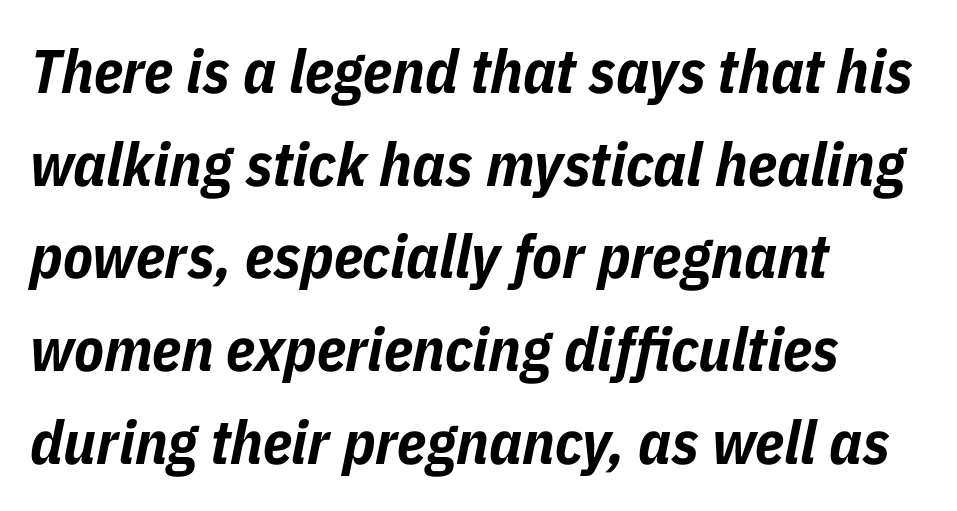
Q: Is the text bold? A: Yes.
Q: Is the text italic (slanted)? A: Yes, it leans right by about 11 degrees.
Q: Is the text underlined? A: No.
Q: How is the paragraph aligned? A: Left-aligned.
Q: Is the spacing between letters normal or unusually wide? A: Normal.
Q: Is the spacing between lines tight, normal or loose? A: Normal.
Q: Width (condensed, normal, or wide)? A: Condensed.
Q: Stroke contrast? A: Low.
Q: x-height? A: Medium.
Q: Monospaced? A: No.
